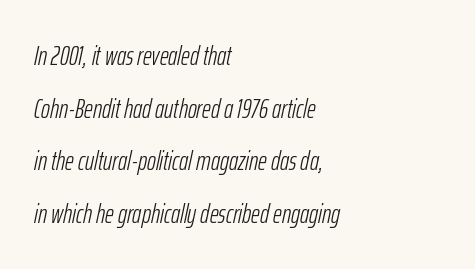
Q: Is the text bold? A: No.
Q: Is the text italic (slanted)? A: Yes, it leans right by about 12 degrees.
Q: Is the text underlined? A: No.
Q: How is the paragraph aligned? A: Left-aligned.
Q: Is the spacing between letters normal or unusually wide? A: Normal.
Q: Is the spacing between lines tight, normal or loose? A: Loose.
